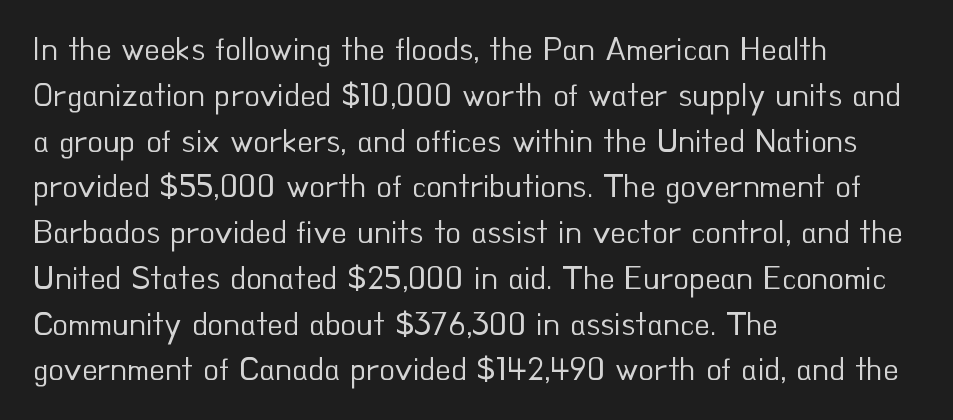
The image shows 32 px regular-weight sans-serif type, upright; set left-aligned, normal line spacing (1.43x), normal letter spacing, not underlined; low stroke contrast and a small x-height.
